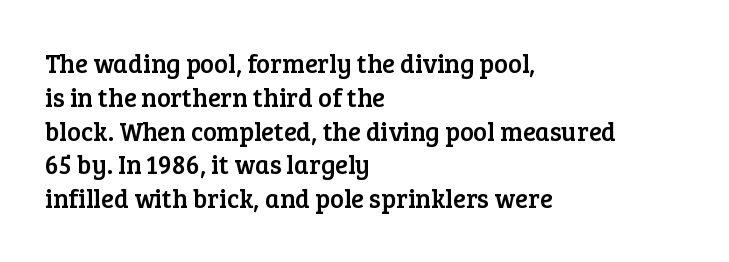
The ragged edge is on the right, which tells us the setting is flush left. How would I describe the line gaps? Plain and ordinary. This is the regular roman posture of the typeface. Only glyphs here, with clear space below each row.
